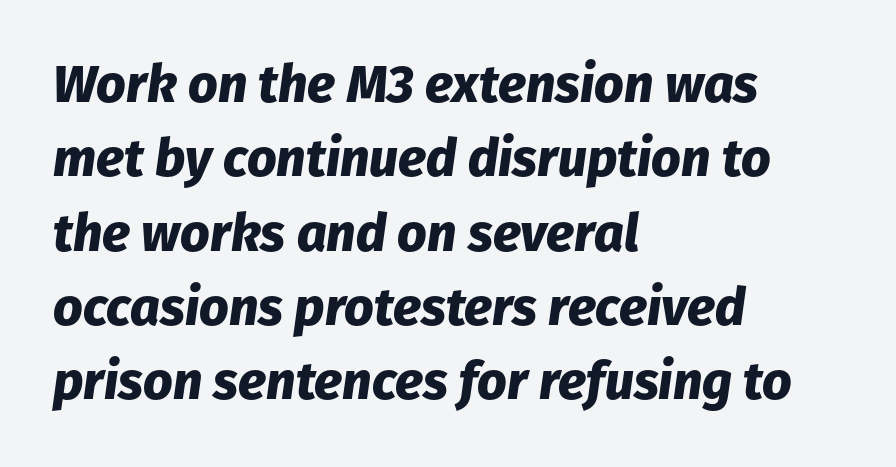
Line spacing here is normal. Does extra space separate the letters? No, they use regular spacing. Looking at the ascenders, they clearly lean. Plain, unruled lines of type. Does the copy run flush right? No — it runs flush left.
